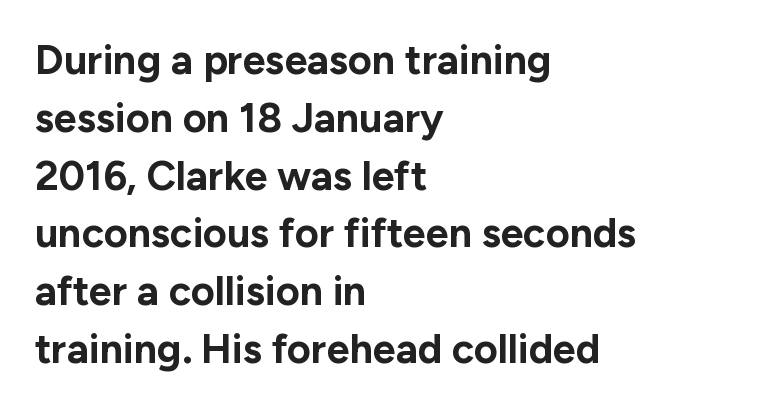
The image shows 41 px bold sans-serif type, upright; set left-aligned, normal line spacing (1.41x), normal letter spacing, not underlined; low stroke contrast and a medium x-height.
